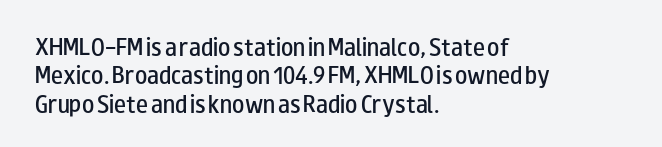
Q: Is the text bold? A: Semi-bold.
Q: Is the text italic (slanted)? A: No, it is upright.
Q: Is the text underlined? A: No.
Q: How is the paragraph aligned? A: Left-aligned.
Q: Is the spacing between letters normal or unusually wide? A: Normal.
Q: Is the spacing between lines tight, normal or loose? A: Normal.
